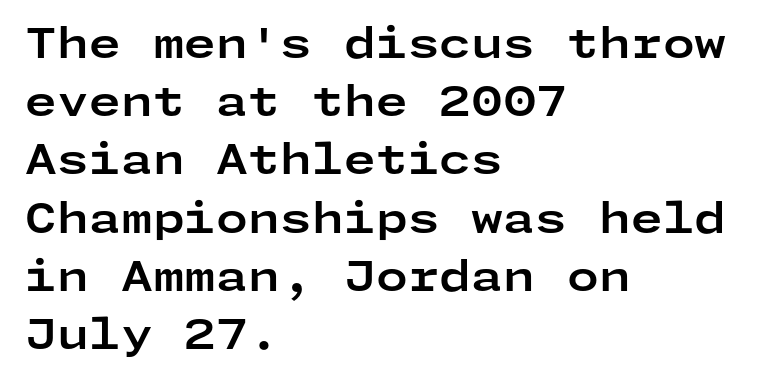
The image shows 41 px bold, wide sans-serif type, upright; set left-aligned, normal line spacing (1.42x), normal letter spacing, not underlined; low stroke contrast and a medium x-height.
